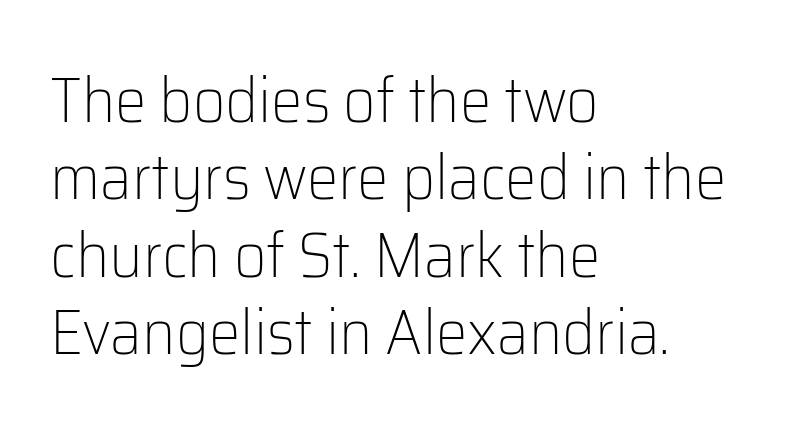
A typesetter would call this zero additional tracking. Honestly, there is no underline to notice here at all. Serif or sans? Sans — the stroke terminals are bare. The passage shown is typed in a proportional face where columns would drift. Casual observation: everything's shoved over to the left.
